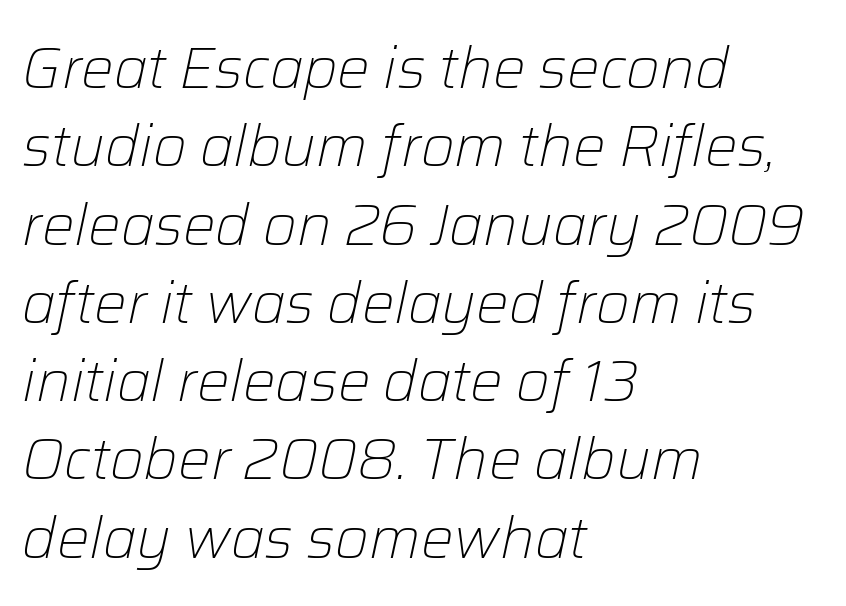
The image shows 58 px light type, italic (leaning right); set left-aligned, normal line spacing (1.35x), normal letter spacing, not underlined; low stroke contrast and a medium x-height.
